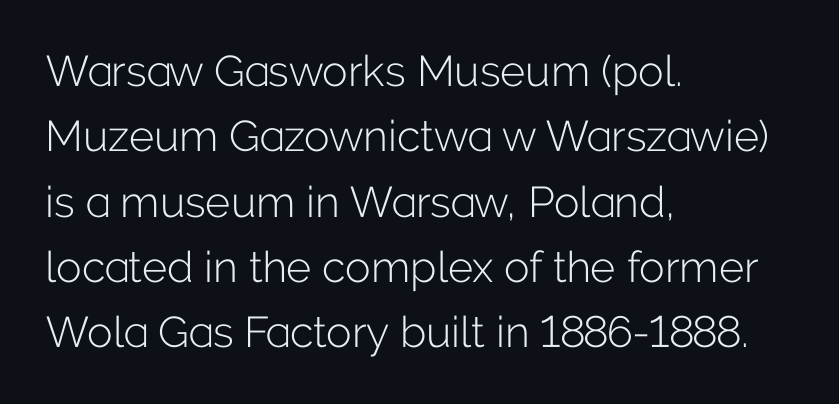
{"serif": "no", "italic": "no", "bold": "no", "weight": "light", "width": "normal", "stroke_contrast": "low", "x_height": "medium", "monospaced": "no", "underline": "no", "align": "left", "line_spacing": "normal", "line_spacing_ratio": 1.52, "letter_spacing": "normal", "letter_spacing_em": 0.0, "glyph_px": 43}
